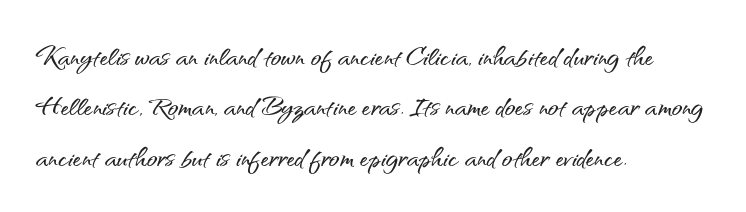
The image shows 35 px sans-serif type; set left-aligned, normal line spacing (1.44x), normal letter spacing, not underlined; medium stroke contrast and a small x-height.
